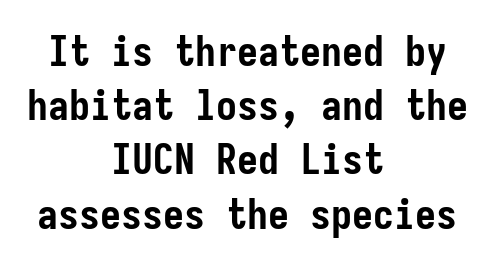
The image shows 42 px semibold, condensed sans-serif type, upright; set centered, normal line spacing (1.29x), normal letter spacing, not underlined; low stroke contrast and a medium x-height.
